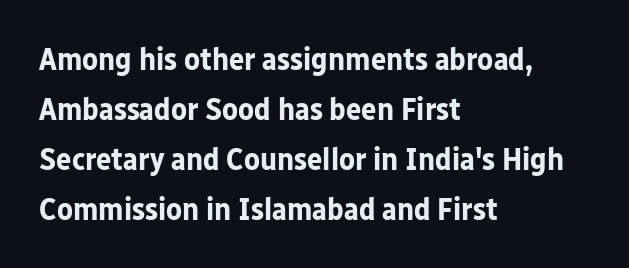
The image shows 32 px bold sans-serif type, upright; set left-aligned, normal line spacing (1.56x), normal letter spacing, not underlined; low stroke contrast and a medium x-height.
